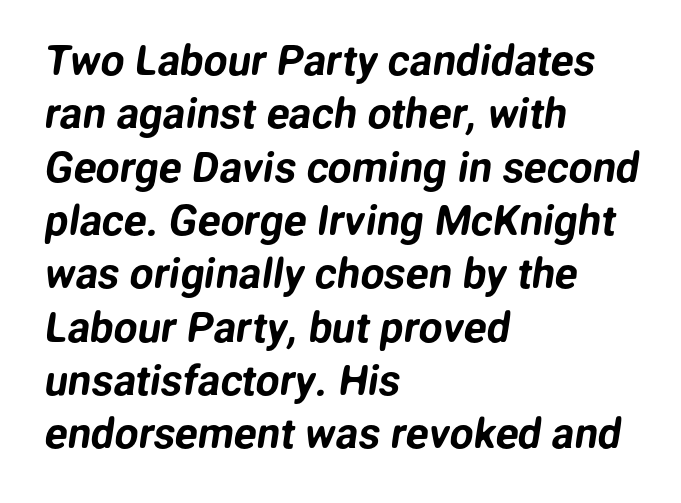
The space between consecutive lines is moderate. Looks like regular typesetting: each glyph gets only the width it needs. Underlining? Definitely not there. Alignment: flush left.
